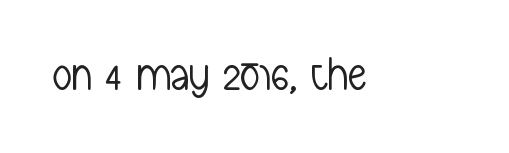
Q: Is the text bold? A: No.
Q: Is the text italic (slanted)? A: No, it is upright.
Q: Is the typeface a serif or a sans-serif typeface? A: Sans-serif.
Q: Is the text underlined? A: No.
Q: Is the spacing between letters normal or unusually wide? A: Normal.
Q: Width (condensed, normal, or wide)? A: Condensed.
Q: Stroke contrast? A: Low.
Q: x-height? A: Medium.
Q: Monospaced? A: No.
